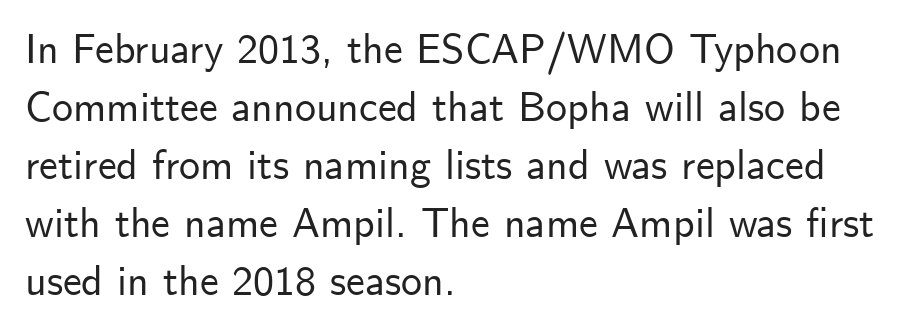
Q: Is the text italic (slanted)? A: No, it is upright.
Q: Is the typeface a serif or a sans-serif typeface? A: Sans-serif.
Q: Is the text underlined? A: No.
Q: How is the paragraph aligned? A: Left-aligned.
Q: Is the spacing between letters normal or unusually wide? A: Normal.
Q: Is the spacing between lines tight, normal or loose? A: Normal.
Q: Width (condensed, normal, or wide)? A: Normal.
Q: Stroke contrast? A: Low.
Q: x-height? A: Small.
Q: Monospaced? A: No.
